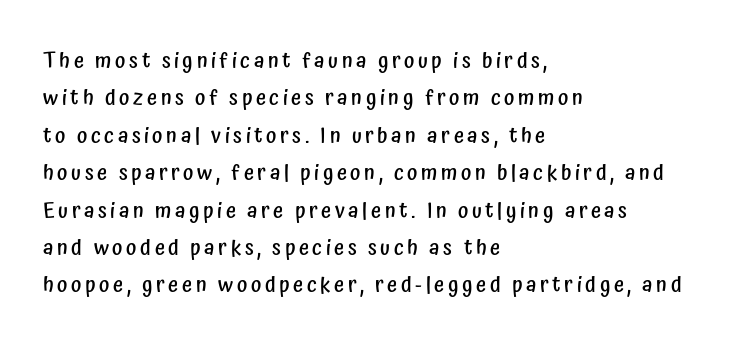
{"italic": "no", "bold": "semi", "underline": "no", "align": "left", "line_spacing": "normal", "line_spacing_ratio": 1.7, "glyph_px": 22}
